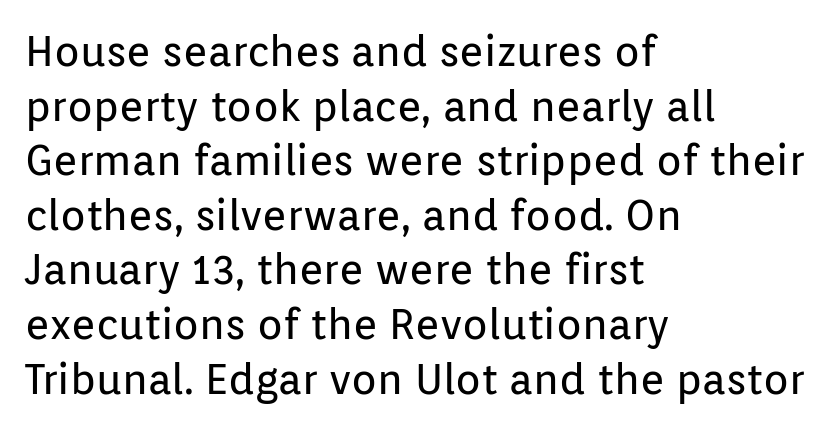
The image shows 42 px regular-weight sans-serif type, upright; set left-aligned, normal line spacing (1.3x), normal letter spacing, not underlined; low stroke contrast and a medium x-height.
